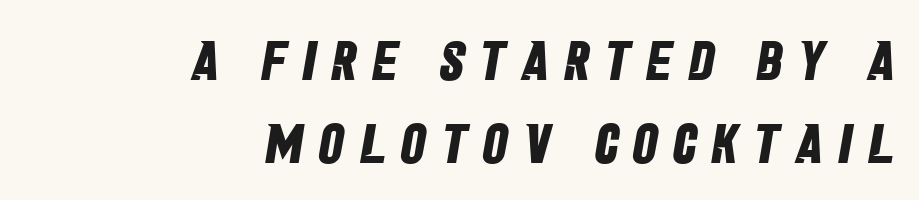
Q: Is the text bold? A: Yes.
Q: Is the typeface a serif or a sans-serif typeface? A: Sans-serif.
Q: Is the text underlined? A: No.
Q: How is the paragraph aligned? A: Right-aligned.
Q: Is the spacing between letters normal or unusually wide? A: Unusually wide.
Q: Is the spacing between lines tight, normal or loose? A: Normal.
Q: Width (condensed, normal, or wide)? A: Condensed.
Q: Stroke contrast? A: Low.
Q: x-height? A: Large.
Q: Monospaced? A: No.
